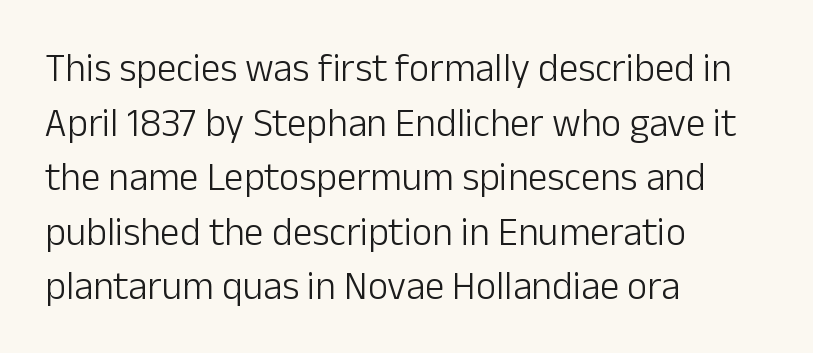
Q: Is the text bold? A: No.
Q: Is the text italic (slanted)? A: No, it is upright.
Q: Is the typeface a serif or a sans-serif typeface? A: Sans-serif.
Q: Is the text underlined? A: No.
Q: How is the paragraph aligned? A: Left-aligned.
Q: Is the spacing between letters normal or unusually wide? A: Normal.
Q: Is the spacing between lines tight, normal or loose? A: Normal.
Q: Width (condensed, normal, or wide)? A: Normal.
Q: Stroke contrast? A: Low.
Q: x-height? A: Medium.
Q: Monospaced? A: No.
